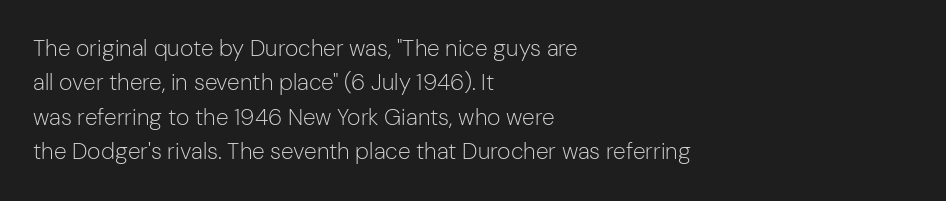
Q: Is the text bold? A: No.
Q: Is the text italic (slanted)? A: No, it is upright.
Q: Is the text underlined? A: No.
Q: How is the paragraph aligned? A: Left-aligned.
Q: Is the spacing between letters normal or unusually wide? A: Normal.
Q: Is the spacing between lines tight, normal or loose? A: Normal.
